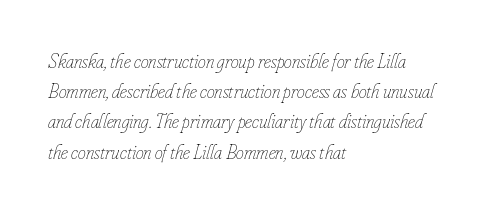
{"italic": "yes", "lean": "right", "slant_degrees": 16, "bold": "no", "underline": "no", "align": "left", "line_spacing": "normal", "line_spacing_ratio": 1.51, "letter_spacing": "normal", "letter_spacing_em": 0.0, "glyph_px": 20}
